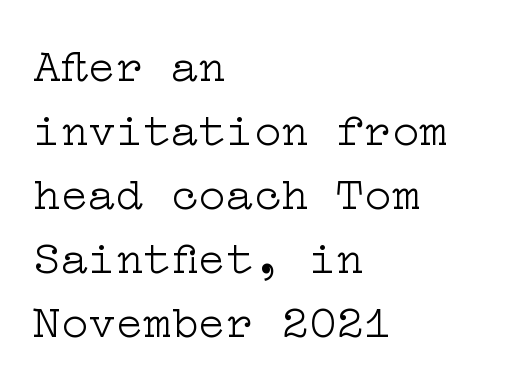
{"serif": "yes", "italic": "no", "bold": "no", "weight": "light", "width": "wide", "stroke_contrast": "low", "x_height": "medium", "underline": "no", "align": "left", "line_spacing": "normal", "line_spacing_ratio": 1.39, "letter_spacing": "normal", "letter_spacing_em": 0.0, "glyph_px": 46}
